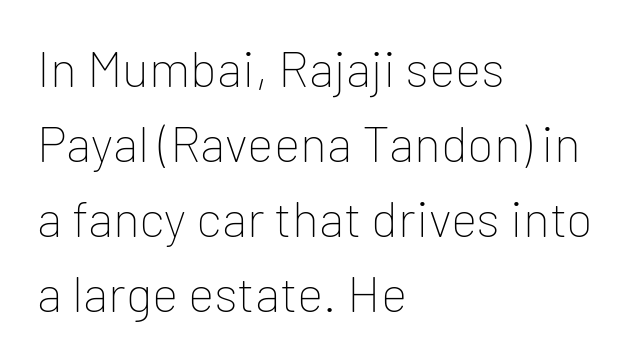
The image shows 50 px thin sans-serif type, upright; set left-aligned, normal line spacing (1.5x), normal letter spacing, not underlined; low stroke contrast and a medium x-height.
